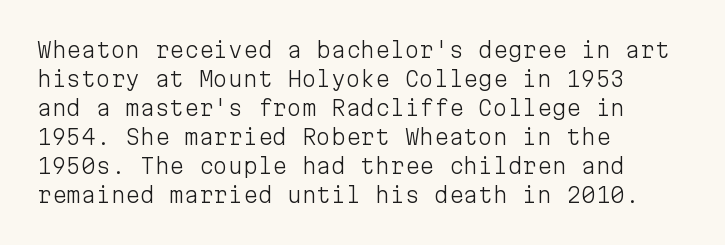
{"italic": "no", "bold": "no", "underline": "no", "align": "left", "line_spacing": "normal", "line_spacing_ratio": 1.38, "letter_spacing": "normal", "letter_spacing_em": 0.0, "glyph_px": 21}
